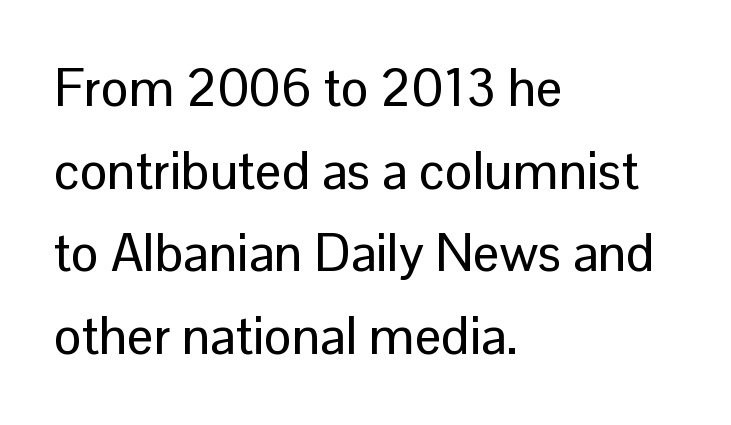
The image shows 52 px sans-serif type, upright; set left-aligned, normal line spacing (1.59x), normal letter spacing, not underlined; low stroke contrast and a medium x-height.
